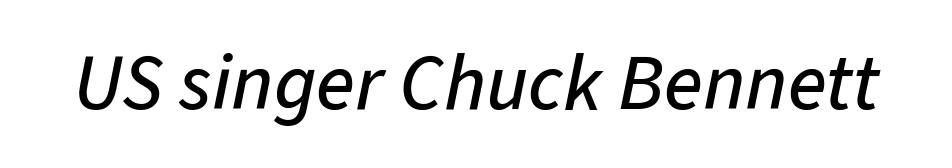
Q: Is the text italic (slanted)? A: Yes, it leans right by about 11 degrees.
Q: Is the text underlined? A: No.
Q: Is the spacing between letters normal or unusually wide? A: Normal.
Q: Width (condensed, normal, or wide)? A: Normal.
Q: Stroke contrast? A: Low.
Q: x-height? A: Medium.
Q: Monospaced? A: No.
